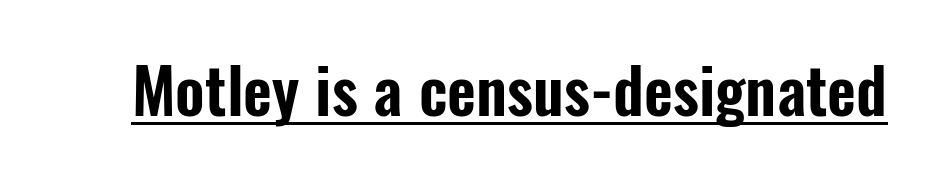
Q: Is the text italic (slanted)? A: No, it is upright.
Q: Is the typeface a serif or a sans-serif typeface? A: Sans-serif.
Q: Is the text underlined? A: Yes.
Q: Is the spacing between letters normal or unusually wide? A: Normal.
Q: Width (condensed, normal, or wide)? A: Condensed.
Q: Stroke contrast? A: Low.
Q: x-height? A: Medium.
Q: Monospaced? A: No.
